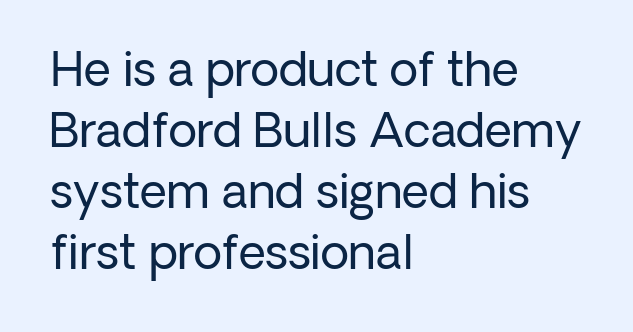
Every row of glyphs begins at an identical x-position on the left. The passage shown is typeset with a sans-serif family. Do the letters lean? They stand straight. Rows of type keep a routine distance in the vertical direction. Glance below the letters and you will spot only blank space. Compared with a typical body face, this is equally light or lighter still.
